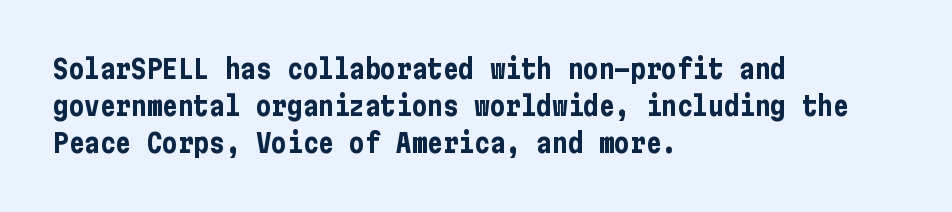
Q: Is the text bold? A: Yes.
Q: Is the text italic (slanted)? A: No, it is upright.
Q: Is the text underlined? A: No.
Q: How is the paragraph aligned? A: Left-aligned.
Q: Is the spacing between letters normal or unusually wide? A: Normal.
Q: Is the spacing between lines tight, normal or loose? A: Normal.
